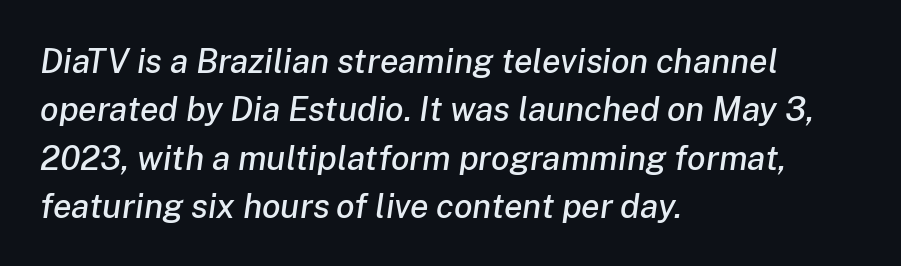
{"italic": "yes", "lean": "right", "slant_degrees": 8, "width": "normal", "stroke_contrast": "low", "x_height": "medium", "monospaced": "no", "underline": "no", "align": "left", "line_spacing": "normal", "line_spacing_ratio": 1.42, "letter_spacing": "normal", "letter_spacing_em": 0.0, "glyph_px": 34}
